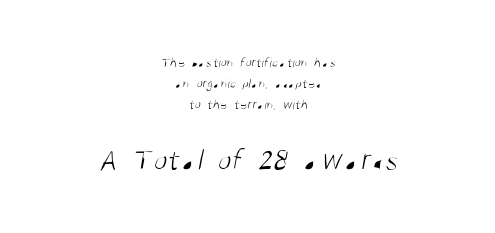
The image shows 32 px light, condensed sans-serif type; set centered, normal line spacing (1.51x), normal letter spacing, not underlined; the second (bottom) block is 2.29x larger; medium stroke contrast and a large x-height.
